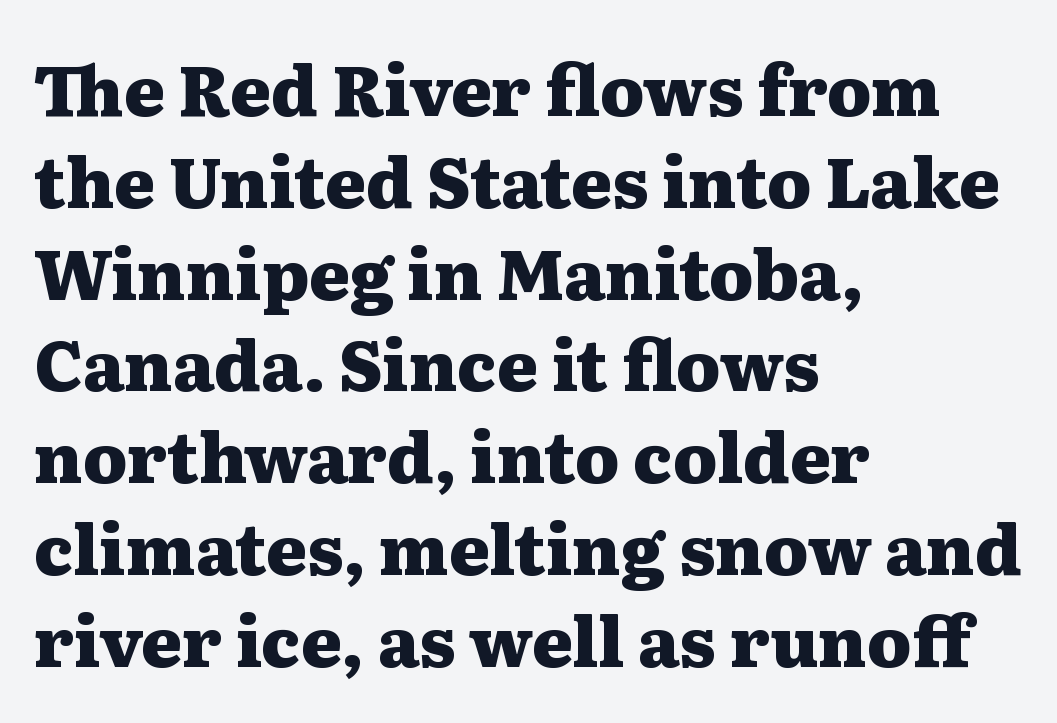
The image shows 69 px heavy, wide serif type, upright; set left-aligned, normal line spacing (1.33x), normal letter spacing, not underlined; medium stroke contrast and a medium x-height.
